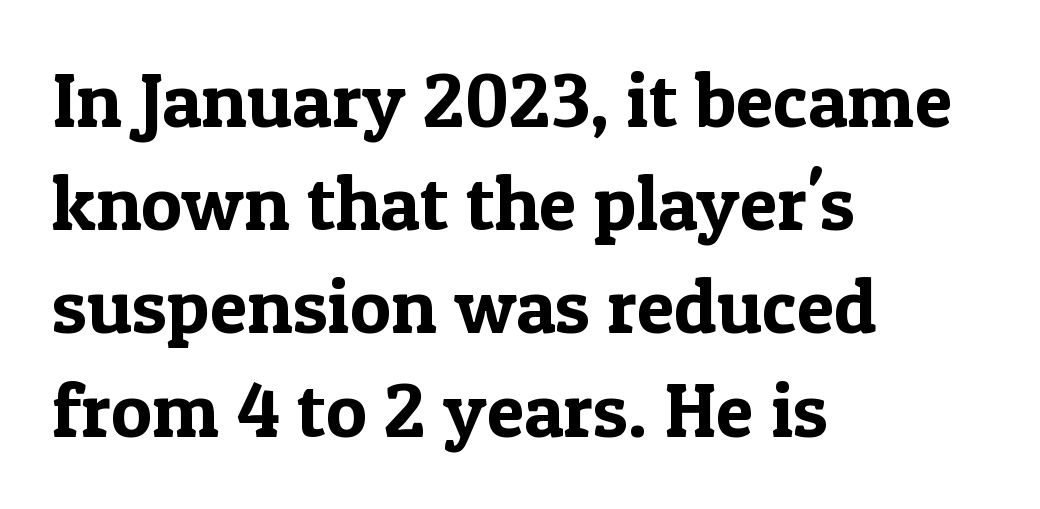
{"serif": "yes", "italic": "no", "width": "normal", "x_height": "medium", "monospaced": "no", "underline": "no", "align": "left", "line_spacing": "normal", "line_spacing_ratio": 1.34, "letter_spacing": "normal", "letter_spacing_em": 0.0, "glyph_px": 77}
